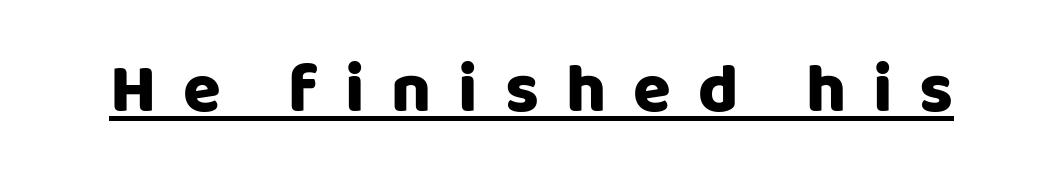
{"serif": "no", "italic": "no", "width": "normal", "stroke_contrast": "low", "x_height": "large", "monospaced": "no", "underline": "yes", "letter_spacing": "wide", "letter_spacing_em": 0.39, "glyph_px": 69}
